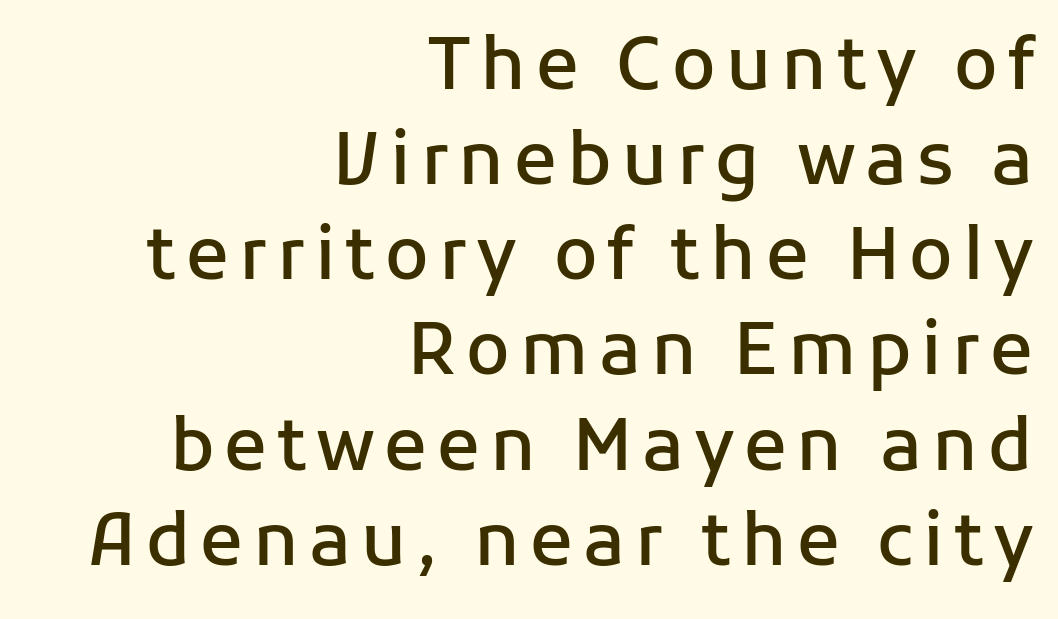
{"serif": "no", "italic": "no", "bold": "semi", "weight": "semibold", "width": "normal", "stroke_contrast": "low", "x_height": "medium", "monospaced": "no", "underline": "no", "align": "right", "line_spacing": "normal", "line_spacing_ratio": 1.34, "glyph_px": 71}
